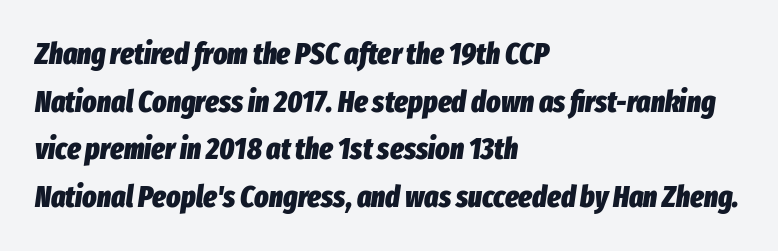
The image shows 30 px heavy, condensed type, italic (leaning right); set left-aligned, normal line spacing (1.59x), normal letter spacing, not underlined; low stroke contrast and a medium x-height.
